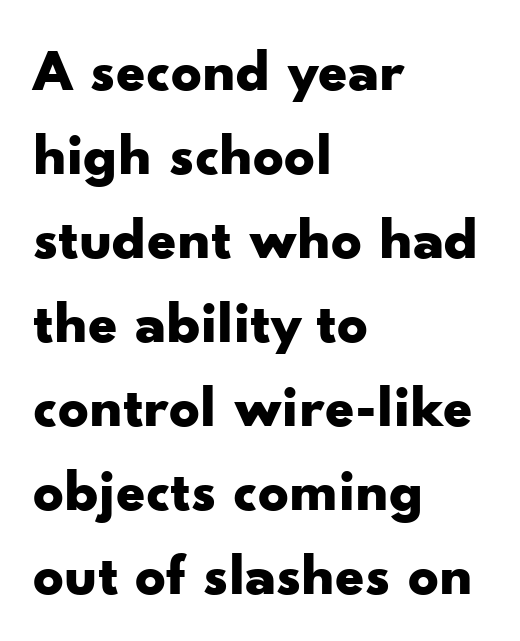
The image shows 60 px bold, wide sans-serif type, upright; set left-aligned, normal line spacing (1.4x), normal letter spacing, not underlined; low stroke contrast and a small x-height.
